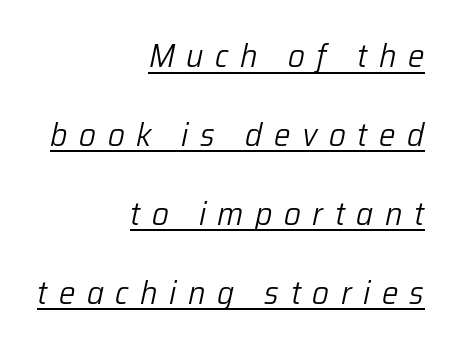
Is the letter spacing exaggerated? Yes — the characters are pushed far apart. Weight class: somewhere from thin through regular. This rendering uses right alignment, leaving the left contour irregular. In terms of posture, this sample is oblique. Do the characters align in a grid? No, the font is proportional. Interline gaps are noticeably wide in this sample.
